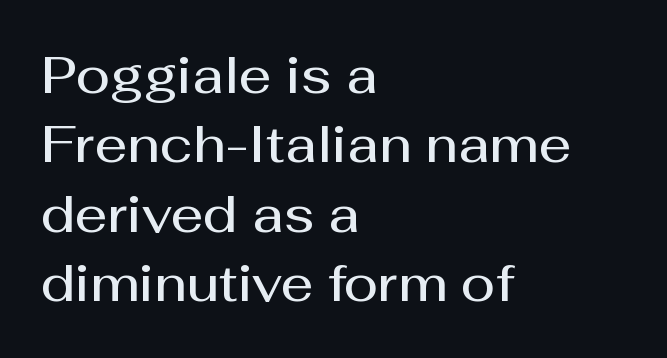
Q: Is the text bold? A: Semi-bold.
Q: Is the text italic (slanted)? A: No, it is upright.
Q: Is the typeface a serif or a sans-serif typeface? A: Sans-serif.
Q: Is the text underlined? A: No.
Q: How is the paragraph aligned? A: Left-aligned.
Q: Is the spacing between letters normal or unusually wide? A: Normal.
Q: Is the spacing between lines tight, normal or loose? A: Normal.
Q: Width (condensed, normal, or wide)? A: Normal.
Q: Stroke contrast? A: Medium.
Q: x-height? A: Medium.
Q: Monospaced? A: No.
